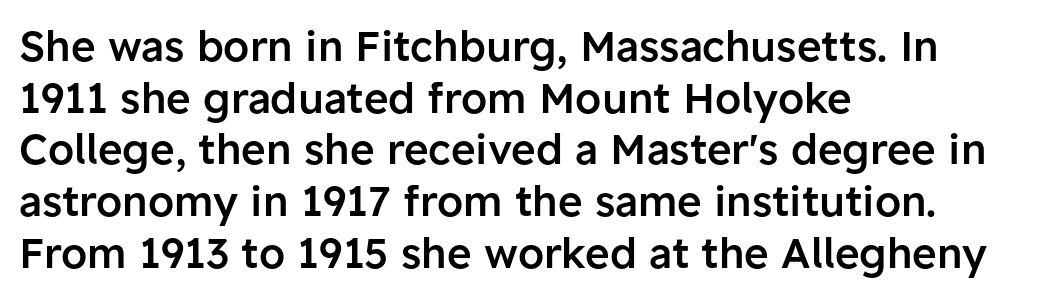
Letters rest on an invisible, unmarked baseline. Upright lettering throughout. Each letter keeps its own natural width here, so spacing adapts to shape. Classification — sans serif.
